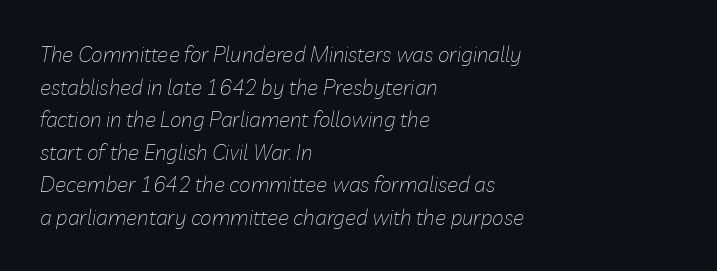
{"italic": "yes", "lean": "right", "slant_degrees": 10, "bold": "no", "underline": "no", "align": "left", "line_spacing": "normal", "line_spacing_ratio": 1.55, "letter_spacing": "normal", "letter_spacing_em": 0.0, "glyph_px": 21}
